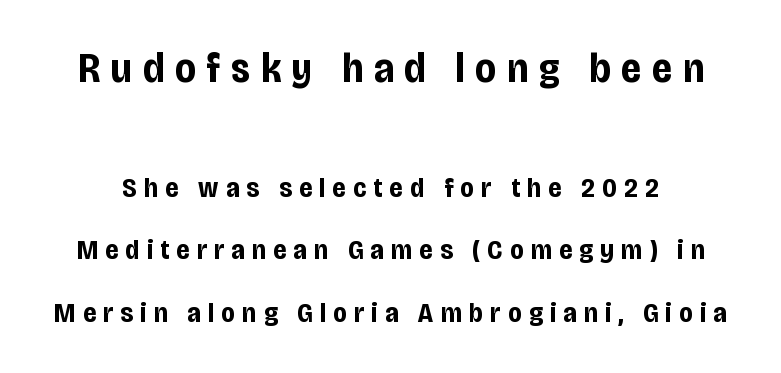
Do the characters align in a grid? No, the font is proportional. Emphasis by weight is at full strength: bold. I'd call this a sans setting — the letters go barefoot. This block would shrink considerably if given ordinary leading; it's expanded now. You could only call the tracking loose — the letters float apart.
